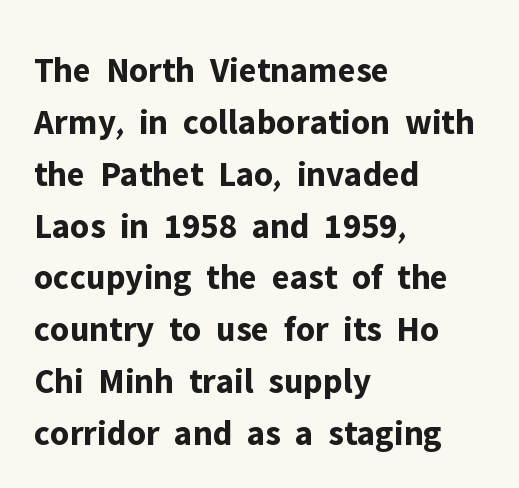
Q: Is the text bold? A: Yes.
Q: Is the text italic (slanted)? A: No, it is upright.
Q: Is the typeface a serif or a sans-serif typeface? A: Sans-serif.
Q: Is the text underlined? A: No.
Q: How is the paragraph aligned? A: Left-aligned.
Q: Is the spacing between letters normal or unusually wide? A: Normal.
Q: Is the spacing between lines tight, normal or loose? A: Normal.
Q: Width (condensed, normal, or wide)? A: Normal.
Q: Stroke contrast? A: Low.
Q: x-height? A: Medium.
Q: Monospaced? A: No.
